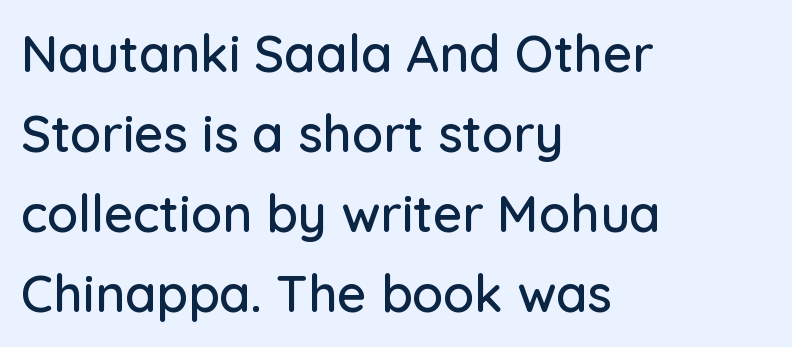
The image shows 51 px sans-serif type, upright; set left-aligned, normal line spacing (1.57x), normal letter spacing, not underlined; low stroke contrast and a medium x-height.
